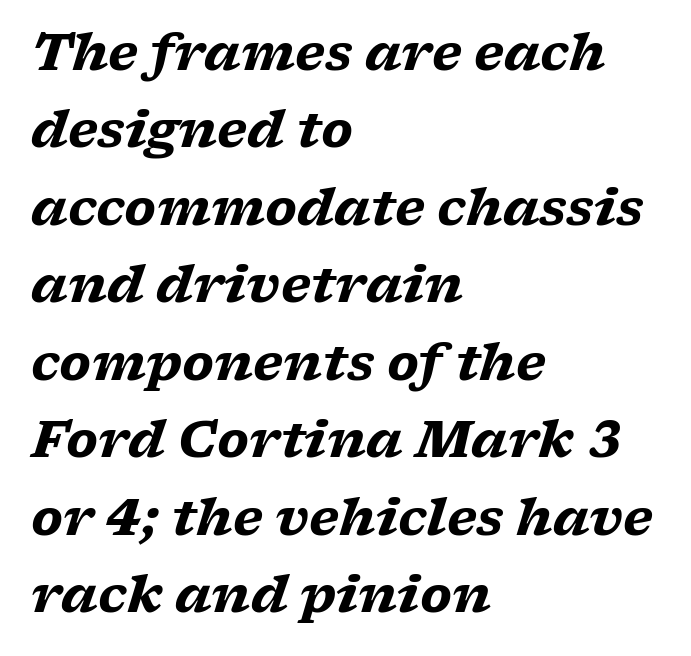
{"serif": "yes", "italic": "yes", "lean": "right", "slant_degrees": 17, "bold": "yes", "weight": "heavy", "width": "wide", "stroke_contrast": "low", "x_height": "medium", "monospaced": "no", "underline": "no", "align": "left", "line_spacing": "normal", "line_spacing_ratio": 1.55, "letter_spacing": "normal", "letter_spacing_em": 0.0, "glyph_px": 50}
